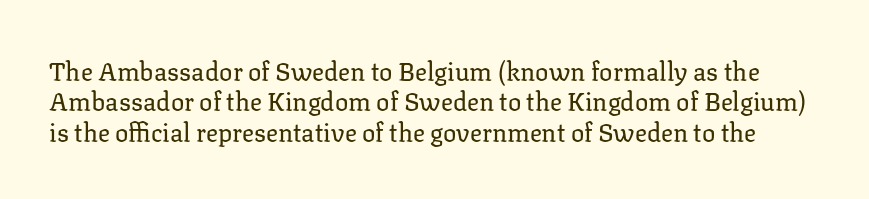
{"italic": "no", "bold": "no", "underline": "no", "line_spacing_ratio": 1.22, "letter_spacing": "normal", "letter_spacing_em": 0.0, "glyph_px": 25}
